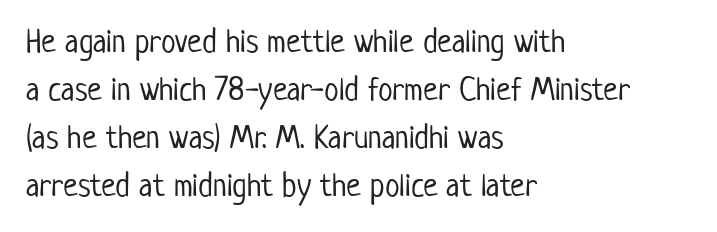
{"serif": "no", "italic": "no", "bold": "no", "weight": "light", "width": "condensed", "stroke_contrast": "low", "x_height": "medium", "monospaced": "no", "underline": "no", "align": "left", "line_spacing": "normal", "line_spacing_ratio": 1.45, "letter_spacing": "normal", "letter_spacing_em": 0.0, "glyph_px": 33}
